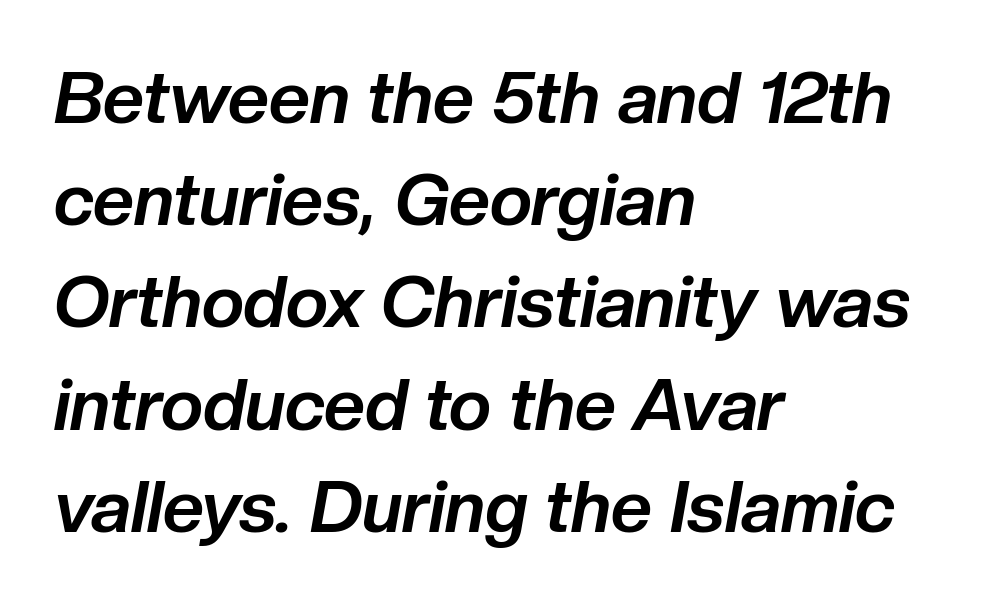
The letters advance in unequal steps, a hallmark of proportional type. Typesetter's note: full bold, strokes at maximum text heaviness. Standard letterfit; no display-style spreading of the glyphs. The whole block is typeset with a tilt.
